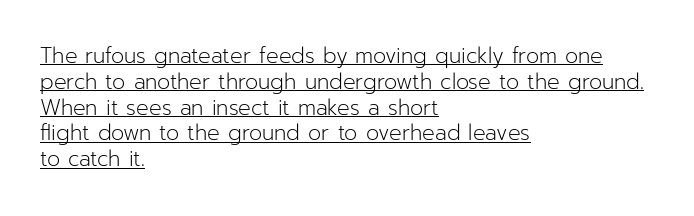
Nope, not italic — everything's standing straight. Compared with a typical body face, this is equally light or lighter still. The line texture is even and compact thanks to regular tracking. The sample's only ornament is a line tracing under the words. A classic flush-left, rag-right setting is used for this passage.
